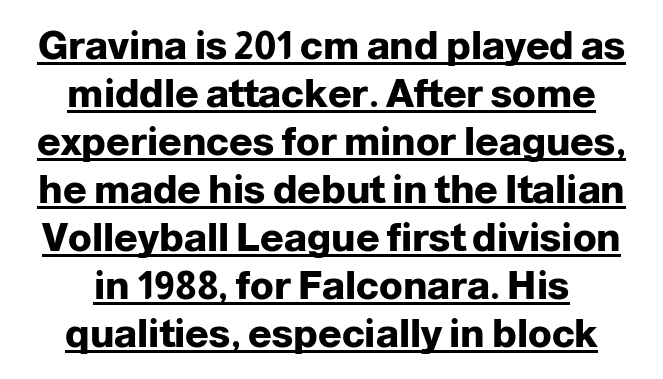
The image shows 39 px heavy sans-serif type, upright; set line spacing 1.23x, normal letter spacing, underlined; low stroke contrast and a medium x-height.
